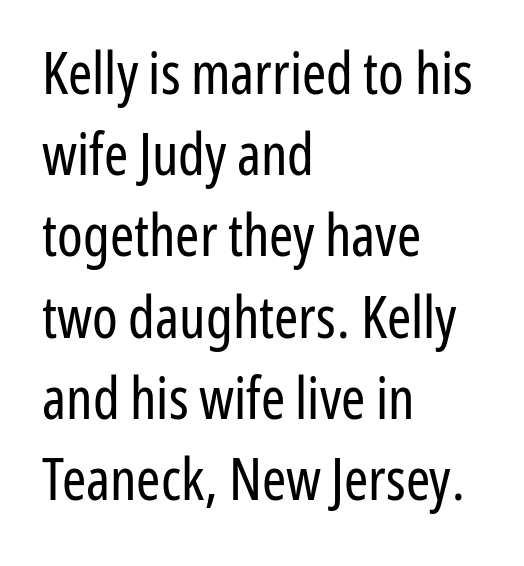
Q: Is the text bold? A: No.
Q: Is the text italic (slanted)? A: No, it is upright.
Q: Is the typeface a serif or a sans-serif typeface? A: Sans-serif.
Q: Is the text underlined? A: No.
Q: How is the paragraph aligned? A: Left-aligned.
Q: Is the spacing between letters normal or unusually wide? A: Normal.
Q: Is the spacing between lines tight, normal or loose? A: Normal.
Q: Width (condensed, normal, or wide)? A: Condensed.
Q: Stroke contrast? A: Low.
Q: x-height? A: Medium.
Q: Monospaced? A: No.
